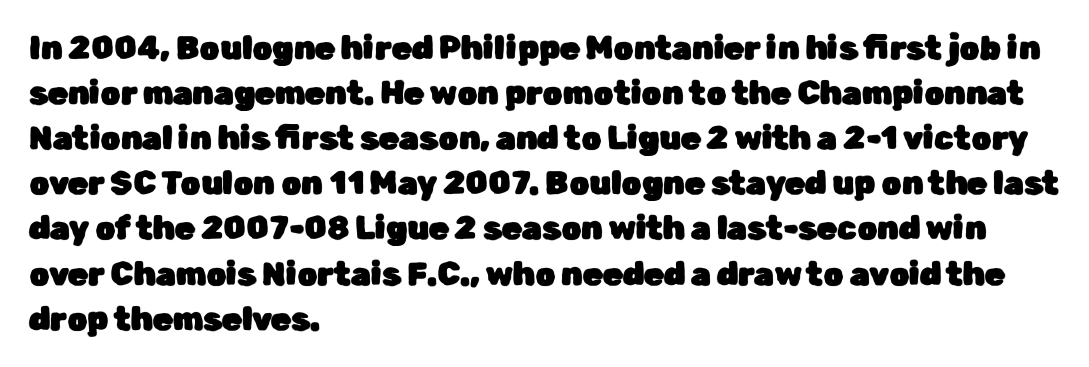
The image shows 32 px sans-serif type, upright; set left-aligned, normal line spacing (1.41x), normal letter spacing, not underlined; low stroke contrast and a medium x-height.
